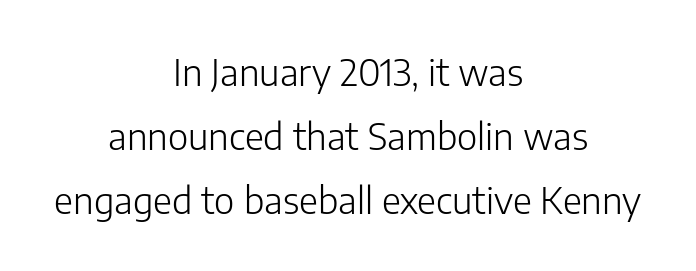
{"serif": "no", "italic": "no", "bold": "no", "weight": "light", "width": "normal", "stroke_contrast": "low", "x_height": "medium", "monospaced": "no", "underline": "no", "align": "center", "line_spacing_ratio": 1.73, "letter_spacing": "normal", "letter_spacing_em": 0.0, "glyph_px": 37}
